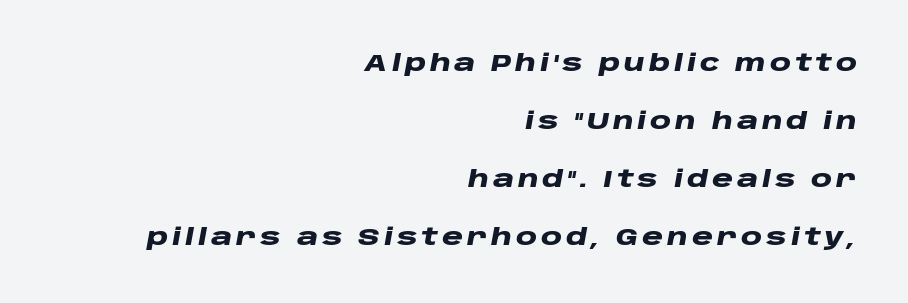
Q: Is the text bold? A: Yes.
Q: Is the text italic (slanted)? A: Yes, it leans right by about 10 degrees.
Q: Is the text underlined? A: No.
Q: How is the paragraph aligned? A: Right-aligned.
Q: Is the spacing between lines tight, normal or loose? A: Loose.
